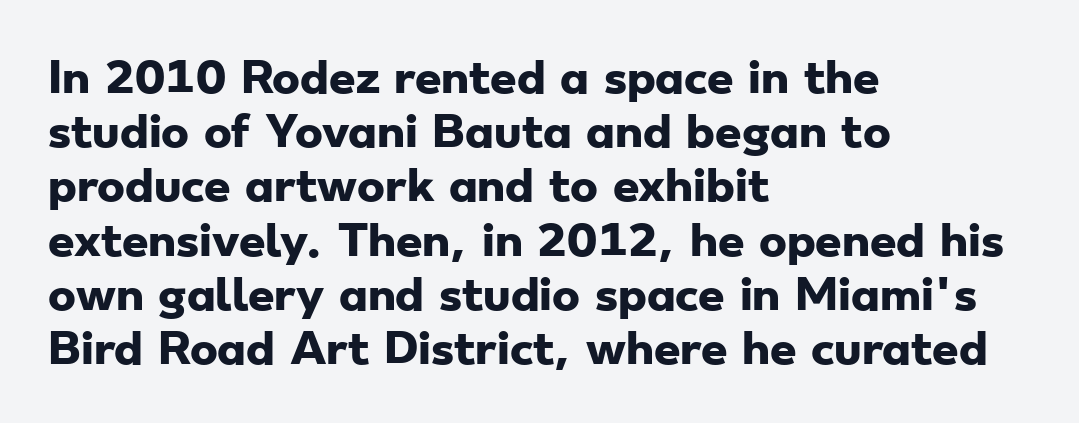
{"serif": "no", "bold": "yes", "weight": "heavy", "width": "wide", "stroke_contrast": "low", "x_height": "small", "monospaced": "no", "underline": "no", "align": "left", "line_spacing": "normal", "line_spacing_ratio": 1.29, "letter_spacing": "normal", "letter_spacing_em": 0.0, "glyph_px": 42}
